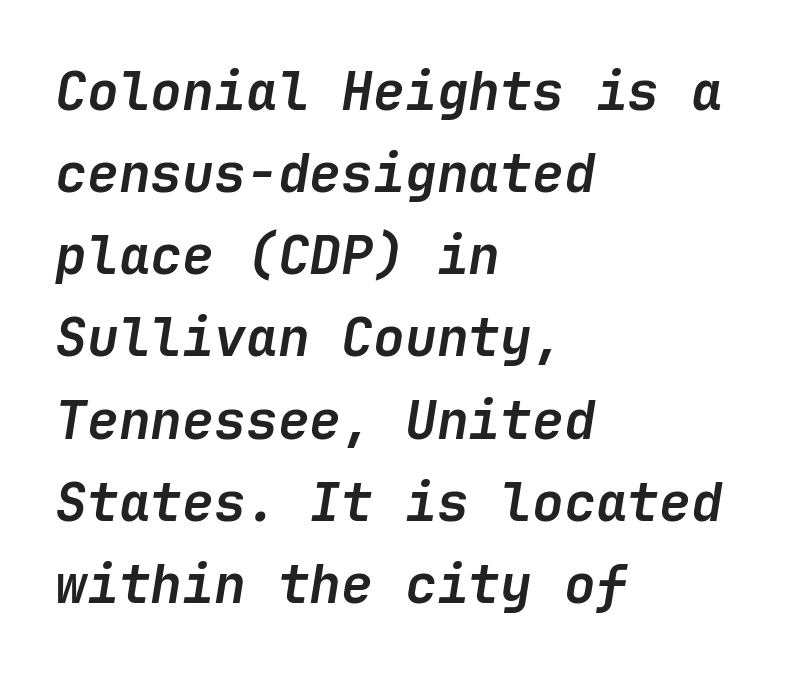
If you drew a ruler down the left edge, every line would touch it. Short note: letters normally spaced. Interline gaps are of average width in this sample. Observe the lean: these are italic letterforms. Lines of text with bare space underneath.
